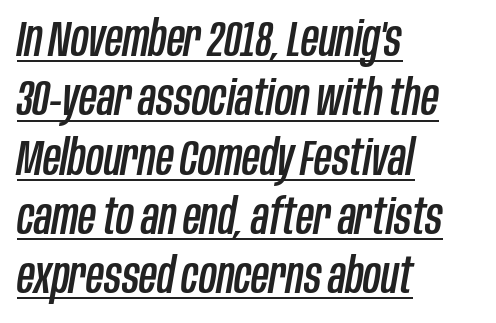
Q: Is the text italic (slanted)? A: Yes, it leans right by about 10 degrees.
Q: Is the text underlined? A: Yes.
Q: How is the paragraph aligned? A: Left-aligned.
Q: Is the spacing between letters normal or unusually wide? A: Normal.
Q: Width (condensed, normal, or wide)? A: Condensed.
Q: Stroke contrast? A: Low.
Q: x-height? A: Large.
Q: Monospaced? A: No.
